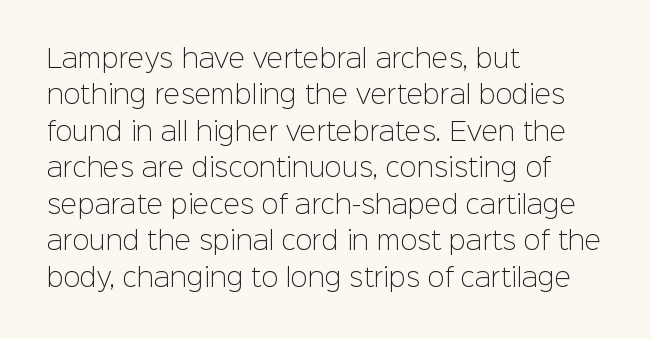
In terms of posture, this sample is upright. The passage shown has conventional tracking throughout. The zone under the glyphs is completely vacant. The lines are quadded left. These glyphs show unthickened strokes, regular width or finer. Rows of type keep a routine distance in the vertical direction.
